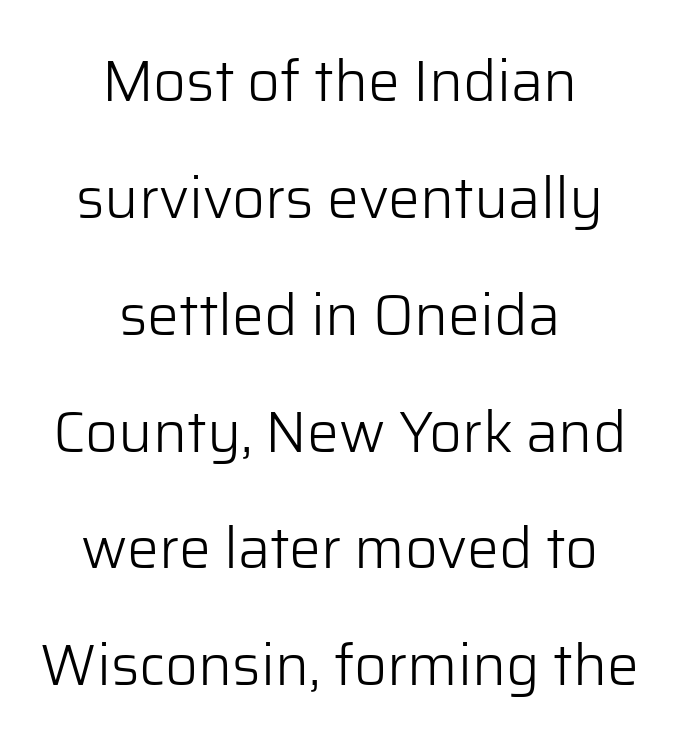
Weight: regular or lighter. Think of a printed novel: that variable character pitch is what you see here. Spacing between characters is what you'd get straight out of the box. The passage is arranged like a title page — every line centered. Note: no serifs on the glyphs. Rendered with straight, roman letterforms.
